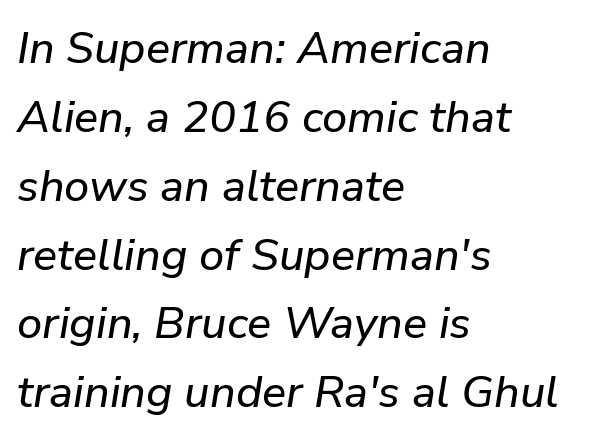
The image shows 45 px text type, italic (leaning right); set left-aligned, normal line spacing (1.53x), normal letter spacing, not underlined; low stroke contrast and a medium x-height.
